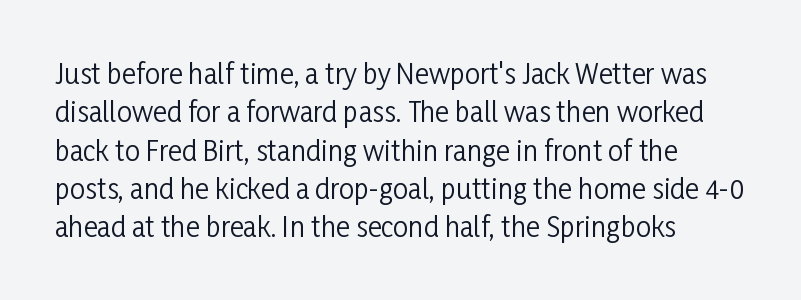
The image shows 27 px text type, upright; set left-aligned, normal line spacing (1.42x), normal letter spacing, not underlined.
